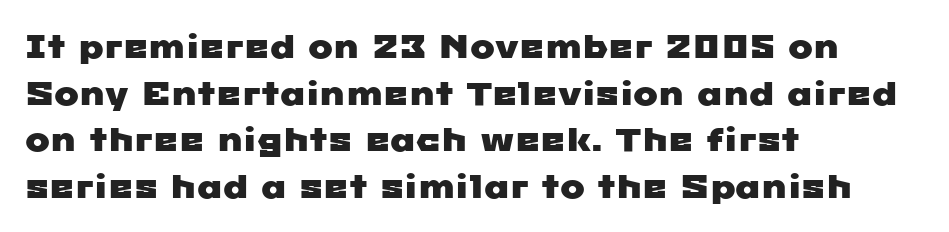
Each line starts at the same left margin while the right side varies. The typeface chosen for these lines omits serifs. This sample has the flowing, uneven cadence of proportional lettering. These lines sit exactly where default settings would place them. Words float on clear page, feet unadorned. Each word holds together tightly as a unit, with standard inter-letter gaps.
